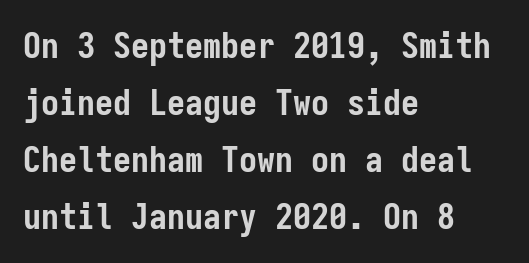
The image shows 36 px semibold, condensed sans-serif type, upright, monospaced; set left-aligned, normal line spacing (1.58x), normal letter spacing, not underlined; low stroke contrast and a medium x-height.
